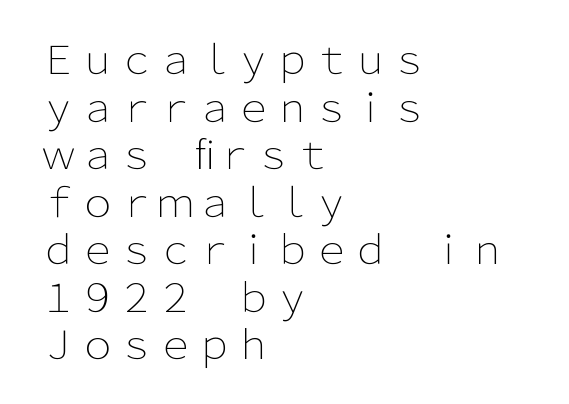
The image shows 39 px light sans-serif type, upright; set left-aligned, line spacing 1.22x, normal letter spacing, not underlined; low stroke contrast and a medium x-height.
